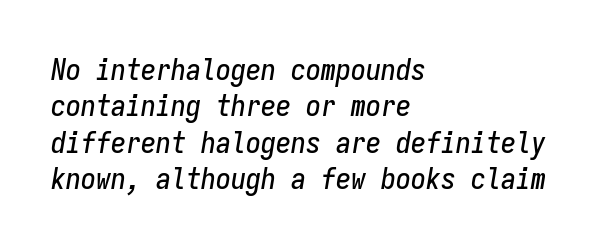
Caption: multi-line text, flush left, ragged right. Italic? Definitely — the glyphs are oblique. These lines keep a tight, regular rhythm from letter to letter. Think of a typewriter: that constant character pitch is what you see here. Type without underlining.
